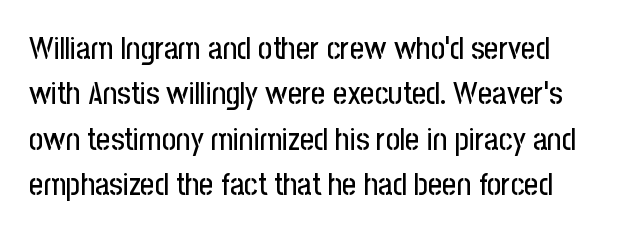
Think of a printed novel: that variable character pitch is what you see here. In terms of letterform style, serifs are entirely absent. Line spacing here is normal. Vertical strokes here are truly vertical.
